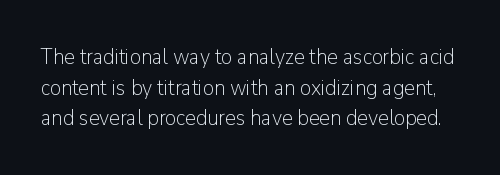
Characters remain perfectly vertical along every line. Is the type heavy? It reads as light-to-regular instead. Descender tails drop into unmarked territory. Evenly set lines give the paragraph a standard silhouette.
